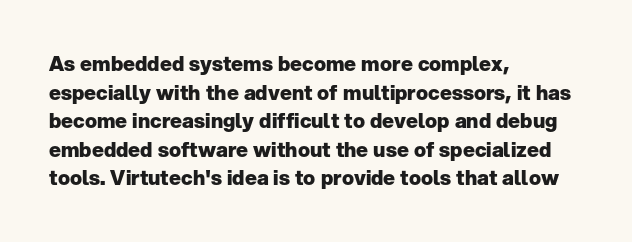
Q: Is the text bold? A: Yes.
Q: Is the text italic (slanted)? A: No, it is upright.
Q: Is the text underlined? A: No.
Q: How is the paragraph aligned? A: Left-aligned.
Q: Is the spacing between letters normal or unusually wide? A: Normal.
Q: Is the spacing between lines tight, normal or loose? A: Normal.
